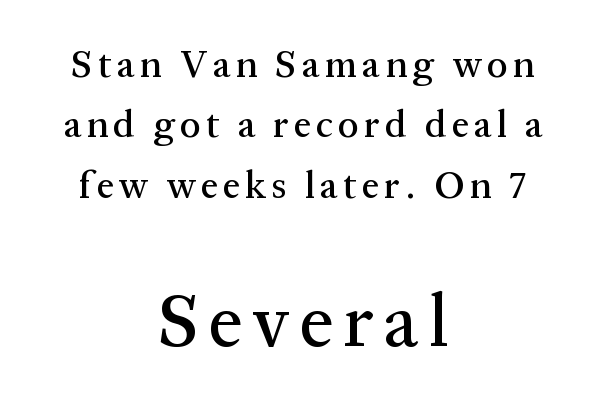
The image shows 75 px serif type, upright; set centered, normal line spacing (1.59x), not underlined; the second (bottom) block is 1.97x larger; medium stroke contrast and a medium x-height.
